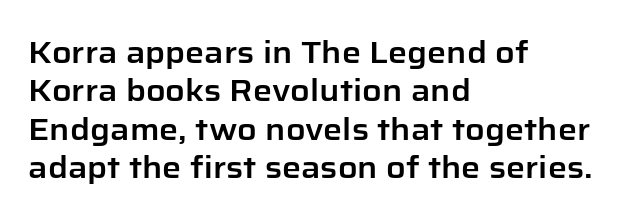
Q: Is the text italic (slanted)? A: No, it is upright.
Q: Is the typeface a serif or a sans-serif typeface? A: Sans-serif.
Q: Is the text underlined? A: No.
Q: How is the paragraph aligned? A: Left-aligned.
Q: Is the spacing between letters normal or unusually wide? A: Normal.
Q: Is the spacing between lines tight, normal or loose? A: Normal.
Q: Width (condensed, normal, or wide)? A: Normal.
Q: Stroke contrast? A: Low.
Q: x-height? A: Medium.
Q: Monospaced? A: No.
